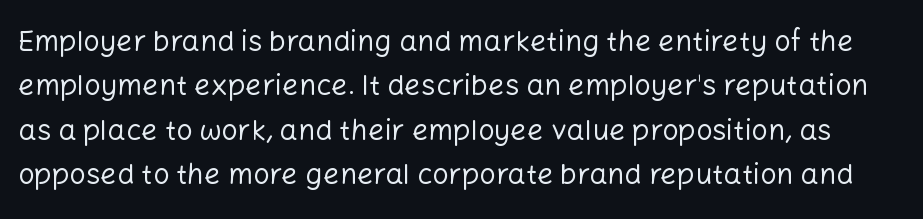
Q: Is the text bold? A: No.
Q: Is the text italic (slanted)? A: No, it is upright.
Q: Is the typeface a serif or a sans-serif typeface? A: Sans-serif.
Q: Is the text underlined? A: No.
Q: Is the spacing between letters normal or unusually wide? A: Normal.
Q: Is the spacing between lines tight, normal or loose? A: Normal.
Q: Width (condensed, normal, or wide)? A: Normal.
Q: Stroke contrast? A: Low.
Q: x-height? A: Medium.
Q: Monospaced? A: No.
